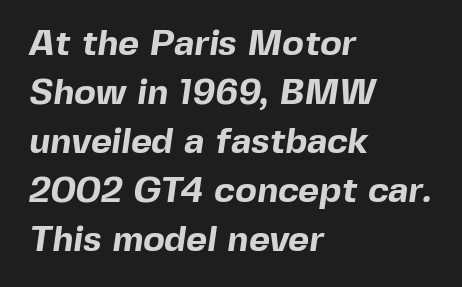
A classic flush-left, rag-right setting is used for this passage. Heavy-handed strokes throughout: this text is bold. A typesetter would call this proportional, since set widths differ per character. What kind of face is this? One without serifs — a sans. Underline: absent.
